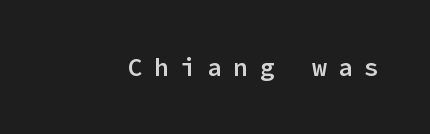
The image shows 25 px text type, upright; set unusually wide letter spacing (+0.45 em), not underlined.
